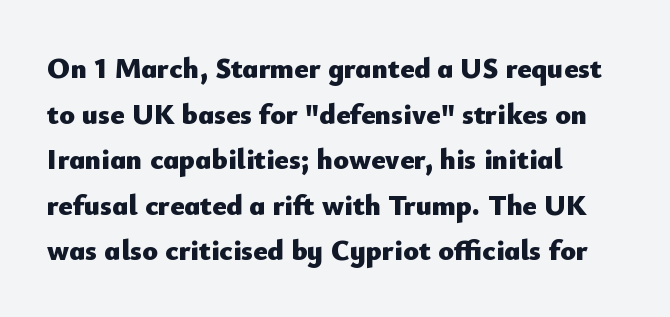
Short and long lines alike share a common starting point at left. Words float on clear page, feet unadorned. Does the lettering tilt? It doesn't — this is upright. This block has exactly the height ordinary leading produces. The face used here is rendered with its standard letterfit. This is heavy type, rendered in bold.
